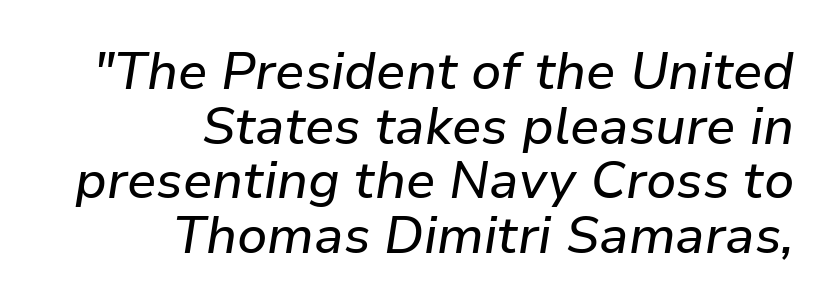
The image shows 52 px text type, italic (leaning right); set right-aligned, tight line spacing (1.05x), normal letter spacing, not underlined; low stroke contrast and a medium x-height.
